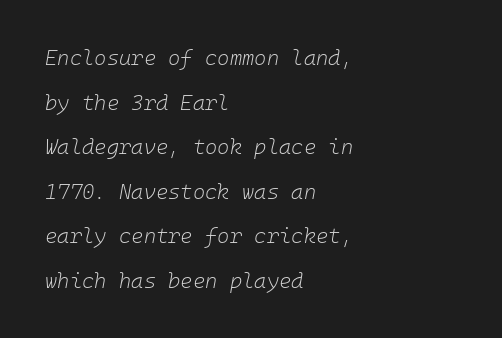
Check the space under the baseline: it is left empty. Vertically, the passage feels expansive, rows floating well apart. Caption: multi-line text, flush left, ragged right. There is no visible air inserted between adjacent glyphs. Every character sits at an angle, as italics do. Letters have the restrained weight of plain body copy at most.
